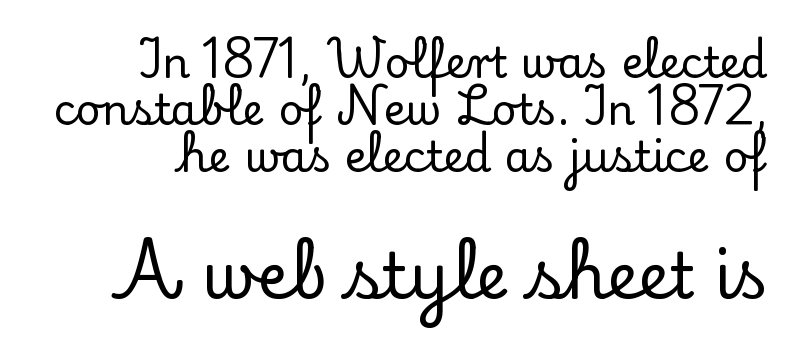
The image shows 64 px serif type, upright; set right-aligned, tight line spacing (1.09x), normal letter spacing, not underlined; the second (bottom) block is 1.49x larger; low stroke contrast and a small x-height.
